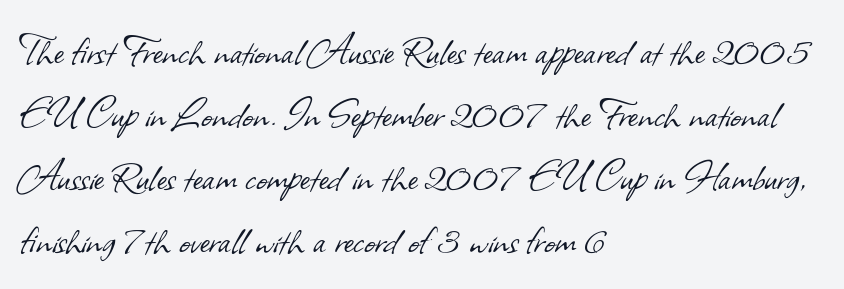
Q: Is the text bold? A: No.
Q: Is the typeface a serif or a sans-serif typeface? A: Sans-serif.
Q: Is the text underlined? A: No.
Q: How is the paragraph aligned? A: Left-aligned.
Q: Is the spacing between letters normal or unusually wide? A: Normal.
Q: Is the spacing between lines tight, normal or loose? A: Normal.
Q: Width (condensed, normal, or wide)? A: Normal.
Q: Stroke contrast? A: Low.
Q: x-height? A: Small.
Q: Monospaced? A: No.
